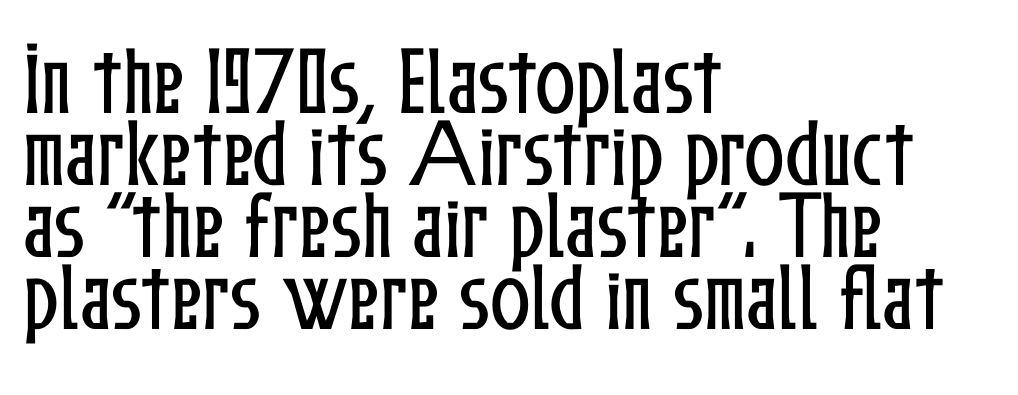
{"italic": "no", "width": "condensed", "stroke_contrast": "low", "x_height": "medium", "monospaced": "no", "underline": "no", "align": "left", "line_spacing": "tight", "line_spacing_ratio": 0.96, "letter_spacing": "normal", "letter_spacing_em": 0.0, "glyph_px": 75}
